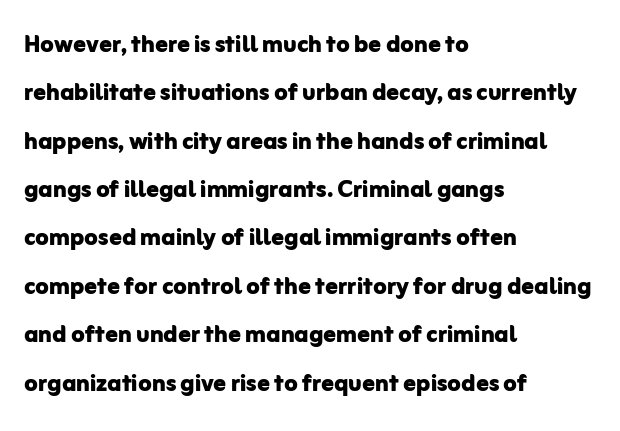
{"serif": "no", "italic": "no", "bold": "yes", "weight": "bold", "width": "normal", "stroke_contrast": "low", "x_height": "medium", "monospaced": "no", "underline": "no", "align": "left", "line_spacing": "normal", "line_spacing_ratio": 1.56, "letter_spacing": "normal", "letter_spacing_em": 0.0, "glyph_px": 31}
